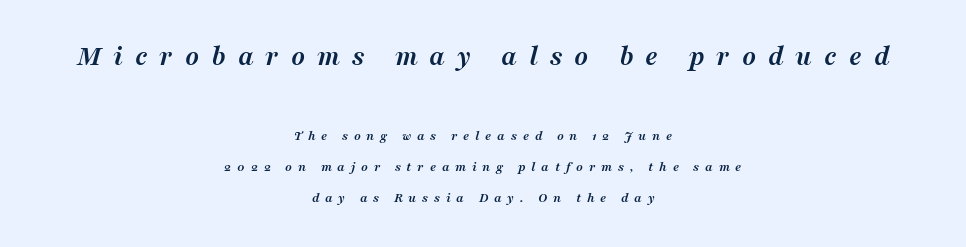
The image shows 29 px semibold serif type, italic (leaning right); set centered, loose line spacing (2.23x), unusually wide letter spacing (+0.41 em), not underlined; the first (top) block is 2.07x larger; medium stroke contrast and a medium x-height.
